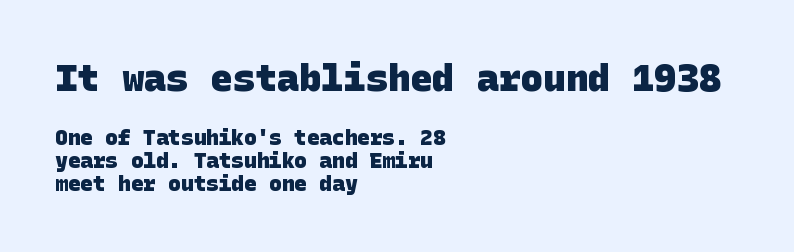
The image shows 37 px heavy sans-serif type; set left-aligned, tight line spacing (1.09x), normal letter spacing, not underlined; the first (top) block is 1.76x larger; low stroke contrast and a large x-height.
